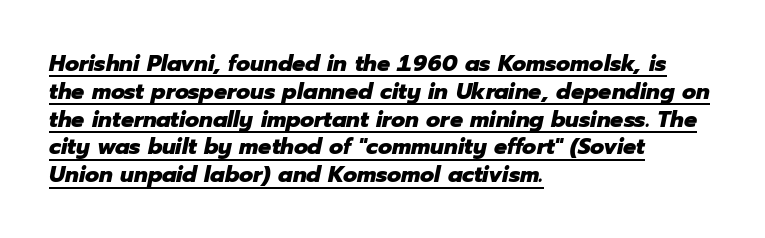
{"italic": "yes", "lean": "right", "slant_degrees": 12, "bold": "yes", "underline": "yes", "align": "left", "line_spacing_ratio": 1.21, "letter_spacing": "normal", "letter_spacing_em": 0.0, "glyph_px": 23}
